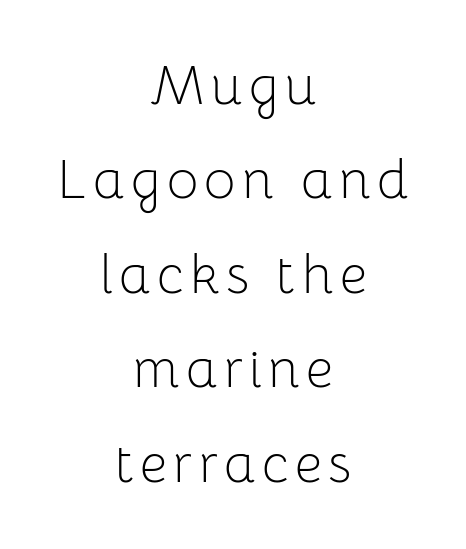
Q: Is the text bold? A: No.
Q: Is the text italic (slanted)? A: No, it is upright.
Q: Is the typeface a serif or a sans-serif typeface? A: Sans-serif.
Q: Is the text underlined? A: No.
Q: How is the paragraph aligned? A: Centered.
Q: Width (condensed, normal, or wide)? A: Normal.
Q: Stroke contrast? A: Low.
Q: x-height? A: Medium.
Q: Monospaced? A: No.
